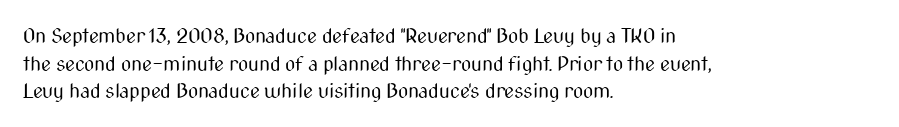
The image shows 20 px text type, upright; set left-aligned, normal line spacing (1.38x), normal letter spacing, not underlined.
